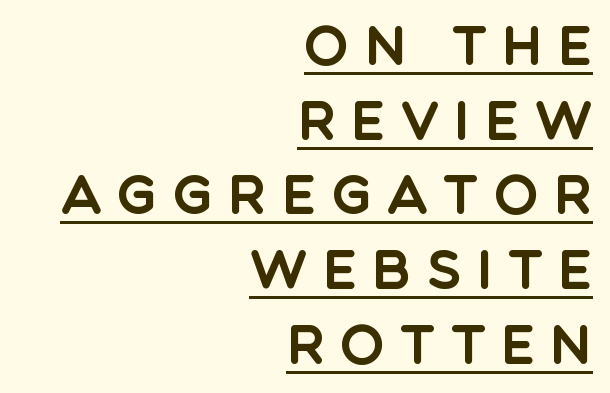
Q: Is the text italic (slanted)? A: No, it is upright.
Q: Is the typeface a serif or a sans-serif typeface? A: Sans-serif.
Q: Is the text underlined? A: Yes.
Q: How is the paragraph aligned? A: Right-aligned.
Q: Is the spacing between letters normal or unusually wide? A: Unusually wide.
Q: Is the spacing between lines tight, normal or loose? A: Normal.
Q: Width (condensed, normal, or wide)? A: Normal.
Q: x-height? A: Large.
Q: Monospaced? A: No.
